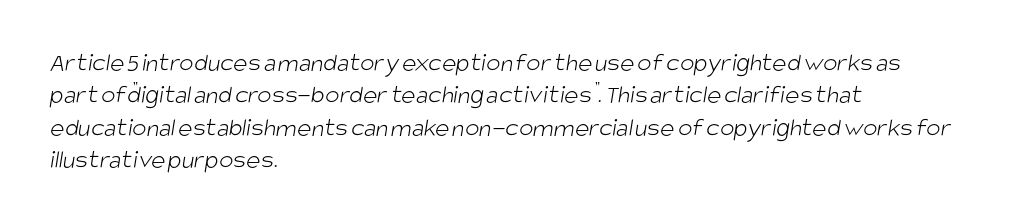
You could call the tracking neutral — neither tight nor loose. Type without underlining. Weight: regular or lighter. Reading down the block, your eye returns to a fixed left position each line.
